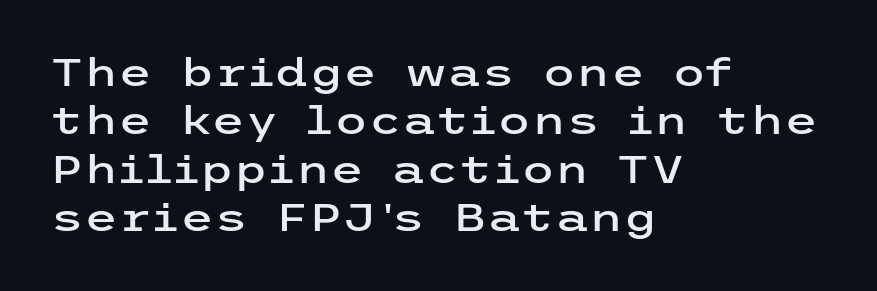
Q: Is the text italic (slanted)? A: No, it is upright.
Q: Is the typeface a serif or a sans-serif typeface? A: Sans-serif.
Q: Is the text underlined? A: No.
Q: How is the paragraph aligned? A: Left-aligned.
Q: Is the spacing between letters normal or unusually wide? A: Normal.
Q: Width (condensed, normal, or wide)? A: Wide.
Q: Stroke contrast? A: Low.
Q: x-height? A: Medium.
